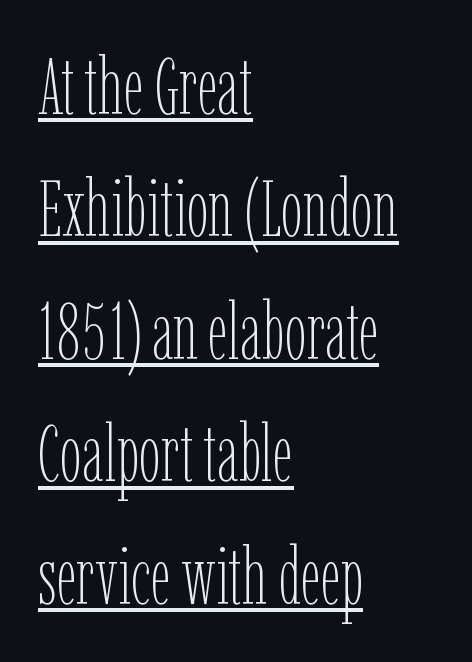
Character widths vary here, with narrow letters taking less room than wide ones. This sample carries an underscore along the baseline area. A roman cut, with each character standing at attention. Heft: none added — not bold. Notice how the passage keeps a crisp vertical edge on the left only.
